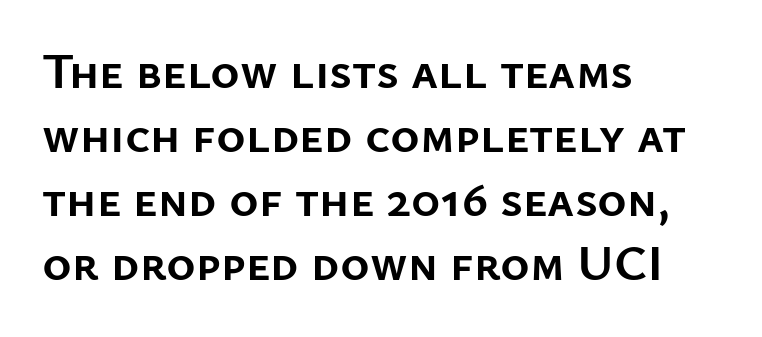
The letters carry no serifs — their stems end cleanly without finishing strokes. Spacing verdict: proportional, widths tailored to each character. Letter spacing: default. The glyphs are unaccompanied by any horizontal stroke below them. Quick note: not italic, upright. In terms of weight, the rendering is a true, heavy bold.
